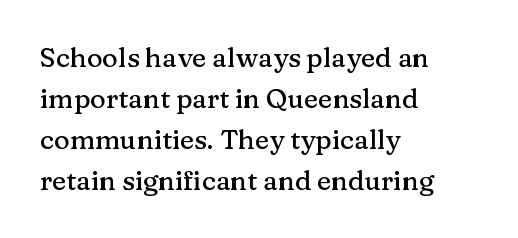
Q: Is the text italic (slanted)? A: No, it is upright.
Q: Is the text underlined? A: No.
Q: How is the paragraph aligned? A: Left-aligned.
Q: Is the spacing between letters normal or unusually wide? A: Normal.
Q: Is the spacing between lines tight, normal or loose? A: Normal.
